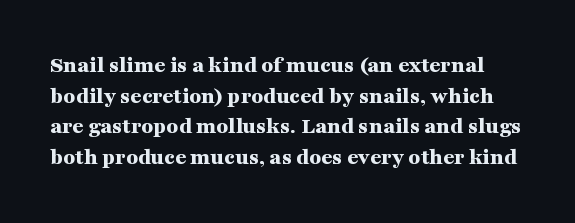
Q: Is the text bold? A: Yes.
Q: Is the text italic (slanted)? A: No, it is upright.
Q: Is the text underlined? A: No.
Q: Is the spacing between letters normal or unusually wide? A: Normal.
Q: Is the spacing between lines tight, normal or loose? A: Normal.
